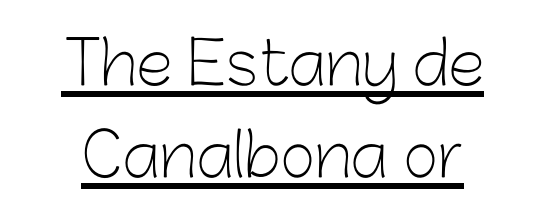
Q: Is the text bold? A: No.
Q: Is the text italic (slanted)? A: No, it is upright.
Q: Is the typeface a serif or a sans-serif typeface? A: Sans-serif.
Q: Is the text underlined? A: Yes.
Q: Is the spacing between letters normal or unusually wide? A: Normal.
Q: Is the spacing between lines tight, normal or loose? A: Normal.
Q: Width (condensed, normal, or wide)? A: Normal.
Q: Stroke contrast? A: Low.
Q: x-height? A: Medium.
Q: Monospaced? A: No.
